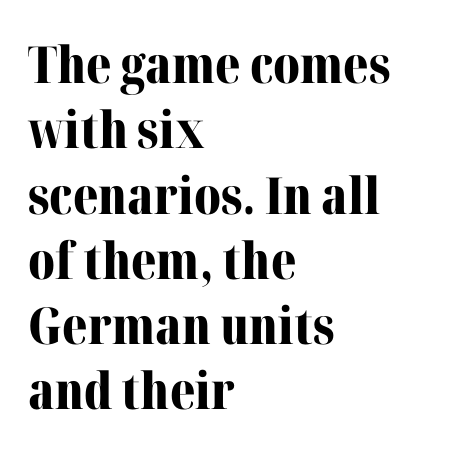
Q: Is the text bold? A: Yes.
Q: Is the text italic (slanted)? A: No, it is upright.
Q: Is the typeface a serif or a sans-serif typeface? A: Serif.
Q: Is the text underlined? A: No.
Q: How is the paragraph aligned? A: Left-aligned.
Q: Is the spacing between letters normal or unusually wide? A: Normal.
Q: Is the spacing between lines tight, normal or loose? A: Normal.
Q: Width (condensed, normal, or wide)? A: Normal.
Q: Stroke contrast? A: Medium.
Q: x-height? A: Medium.
Q: Monospaced? A: No.
